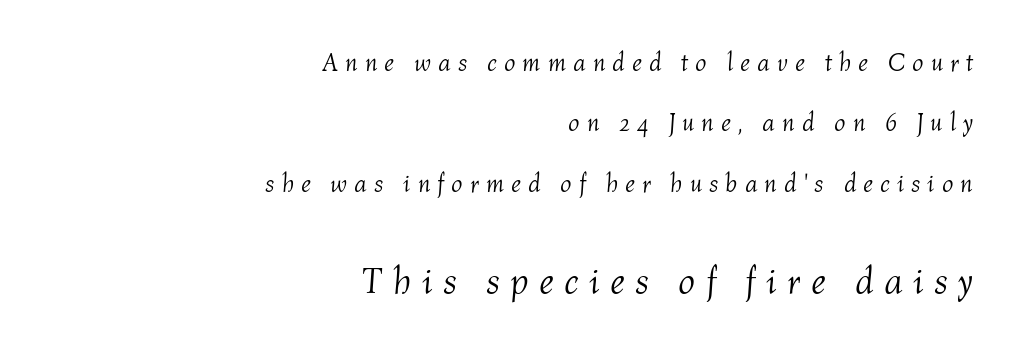
The image shows 37 px light type, italic (leaning right); set right-aligned, loose line spacing (2.42x), unusually wide letter spacing (+0.28 em), not underlined; the second (bottom) block is 1.48x larger; medium stroke contrast and a medium x-height.
